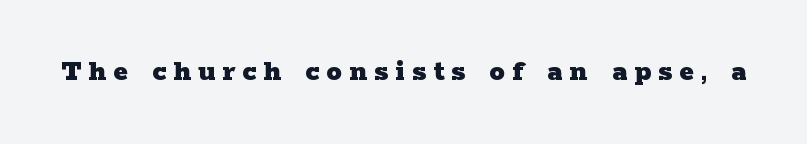
The image shows 31 px heavy, wide serif type, upright; set unusually wide letter spacing (+0.23 em), not underlined; low stroke contrast and a medium x-height.
